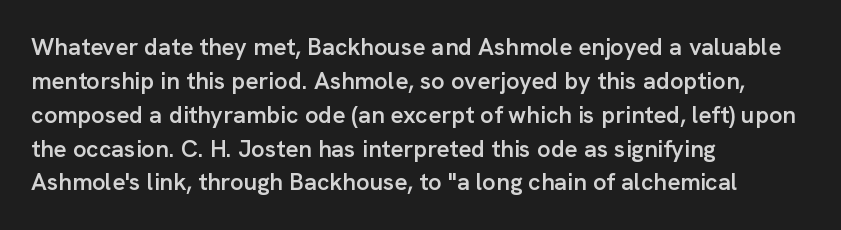
{"italic": "no", "bold": "semi", "underline": "no", "align": "left", "line_spacing": "normal", "line_spacing_ratio": 1.41, "letter_spacing": "normal", "letter_spacing_em": 0.0, "glyph_px": 24}
